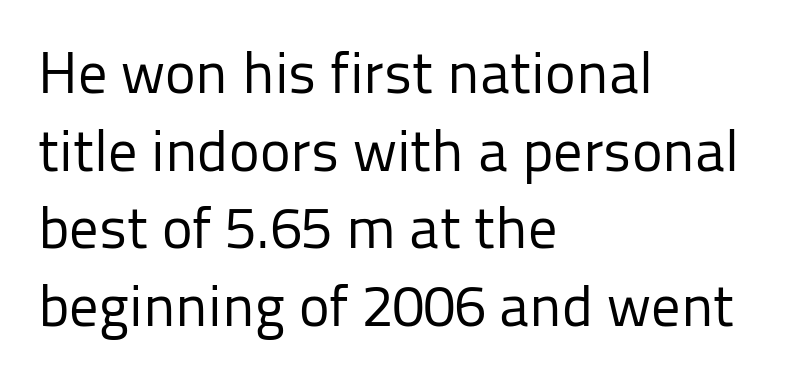
Standard letterfit; no display-style spreading of the glyphs. In terms of posture, this sample is upright. Descenders are the only things crossing below the line. Reading down the block, your eye returns to a fixed left position each line. The typeface has the unassuming heft of standard copy or less.
